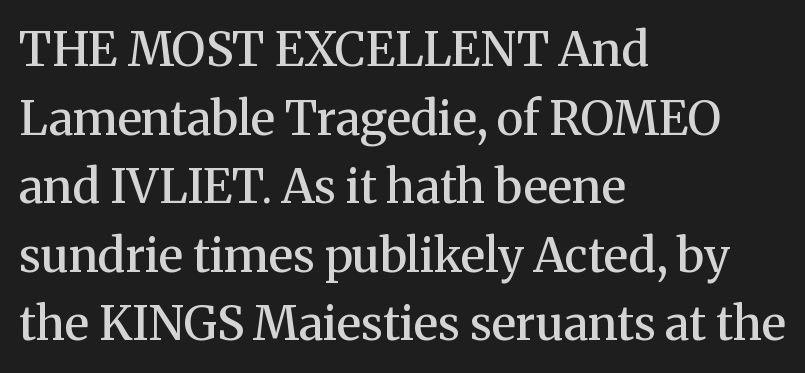
Does the weight exceed regular? Yes, but only to semibold. Summary of vertical rhythm: regular, with standard interline spacing. Is the letter spacing exaggerated? No — it looks like the ordinary default. Does the copy run flush right? No — it runs flush left.
